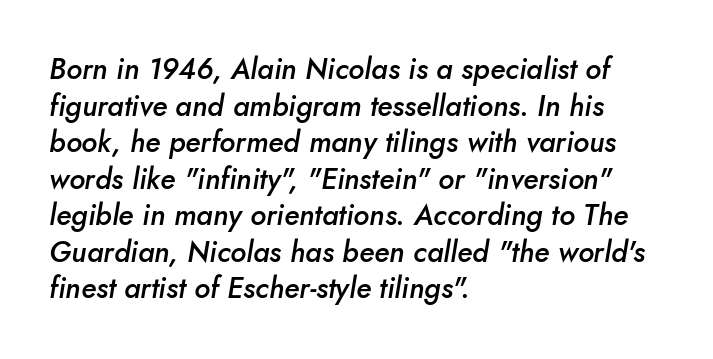
The image shows 29 px semibold type, italic (leaning right); set left-aligned, normal line spacing (1.26x), normal letter spacing, not underlined; low stroke contrast and a small x-height.
